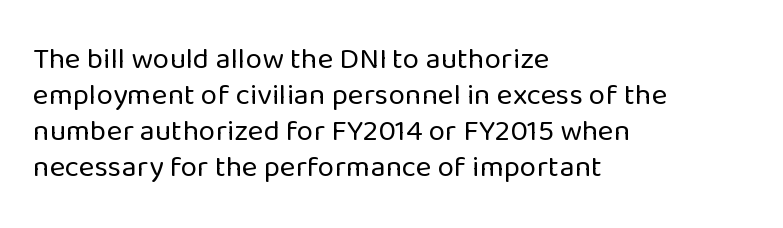
Q: Is the text bold? A: No.
Q: Is the text italic (slanted)? A: No, it is upright.
Q: Is the typeface a serif or a sans-serif typeface? A: Sans-serif.
Q: Is the text underlined? A: No.
Q: How is the paragraph aligned? A: Left-aligned.
Q: Is the spacing between letters normal or unusually wide? A: Normal.
Q: Width (condensed, normal, or wide)? A: Normal.
Q: Stroke contrast? A: Low.
Q: x-height? A: Medium.
Q: Monospaced? A: No.
